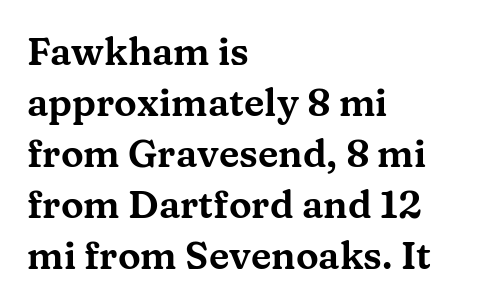
Q: Is the text italic (slanted)? A: No, it is upright.
Q: Is the typeface a serif or a sans-serif typeface? A: Serif.
Q: Is the text underlined? A: No.
Q: How is the paragraph aligned? A: Left-aligned.
Q: Is the spacing between letters normal or unusually wide? A: Normal.
Q: Is the spacing between lines tight, normal or loose? A: Normal.
Q: Width (condensed, normal, or wide)? A: Wide.
Q: Stroke contrast? A: Medium.
Q: x-height? A: Medium.
Q: Monospaced? A: No.
